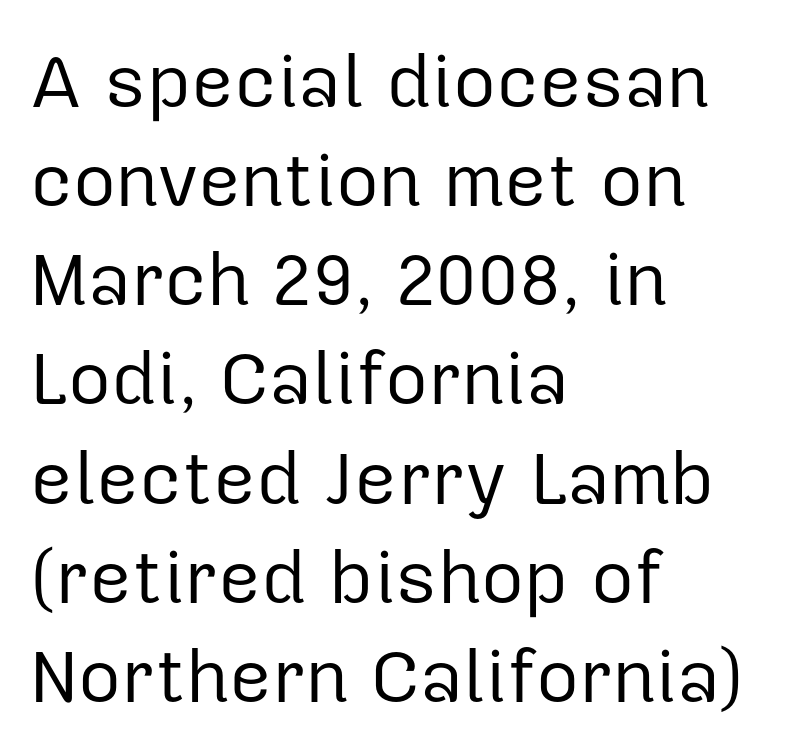
The image shows 74 px regular-weight sans-serif type, upright; set left-aligned, normal line spacing (1.34x), normal letter spacing, not underlined; low stroke contrast and a medium x-height.
